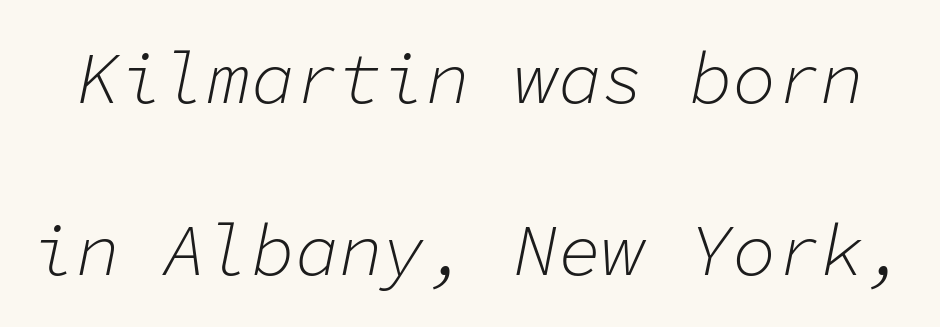
Summary of vertical rhythm: relaxed, with wide interline spacing. Bare-footed words on every line. The passage shown has conventional tracking throughout. Looks like terminal output: every glyph gets an equal slot. The strokes carry an ordinary text weight at most.
